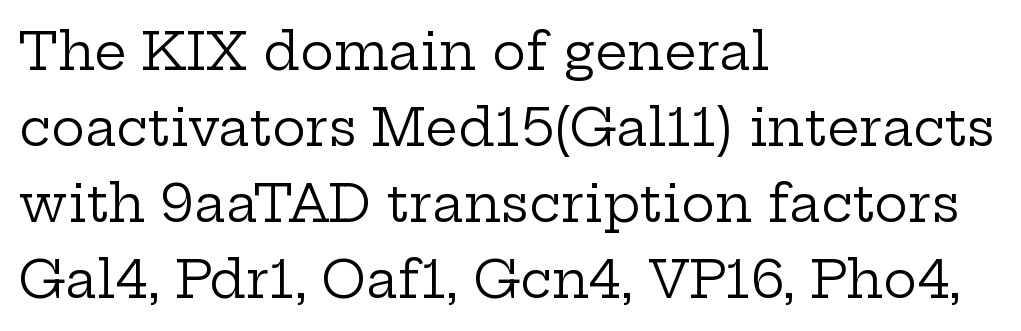
Stroke mass is kept to a normal reading level or below. Check the space under the baseline: it is left empty. Characters remain perfectly vertical along every line. Serif or sans? Serif — the stroke terminals have little feet. These lines are rendered in a variable-pitch font.
